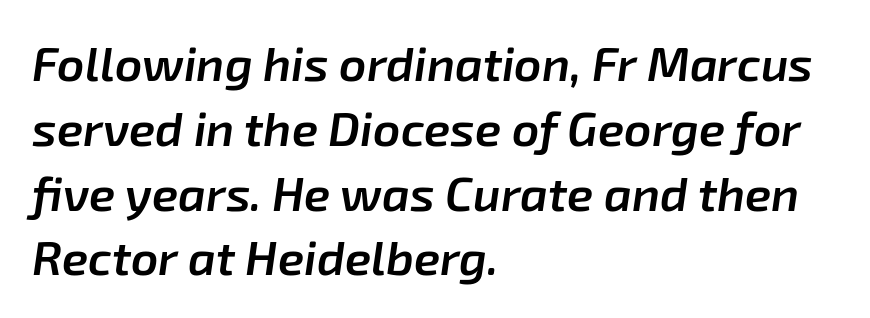
The axis of the letterforms is tilted away from vertical. The rows are spaced the way most documents space them. Here the designer chose a conventional face with non-uniform glyph widths. A bit beefed up — I'd call it semibold rather than bold.
